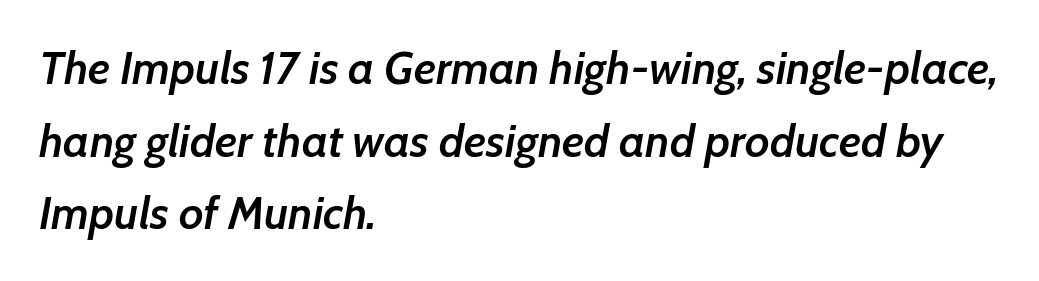
The image shows 46 px semibold type, italic (leaning right); set left-aligned, normal line spacing (1.58x), normal letter spacing, not underlined; low stroke contrast and a medium x-height.
